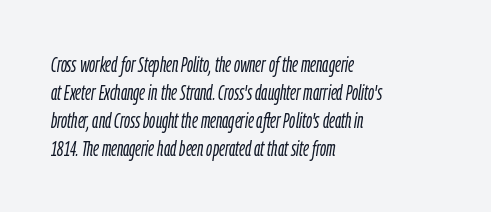
Q: Is the text bold? A: No.
Q: Is the text italic (slanted)? A: Yes, it leans right by about 9 degrees.
Q: Is the text underlined? A: No.
Q: How is the paragraph aligned? A: Left-aligned.
Q: Is the spacing between letters normal or unusually wide? A: Normal.
Q: Is the spacing between lines tight, normal or loose? A: Normal.
